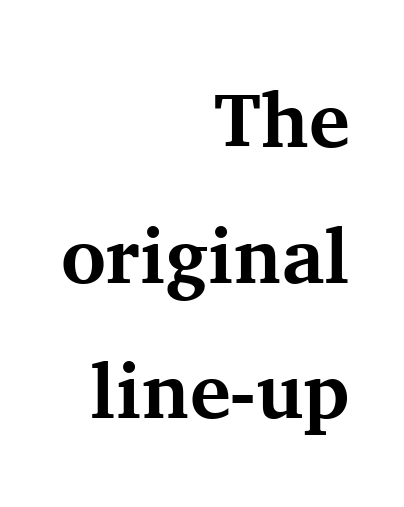
Q: Is the text bold? A: Yes.
Q: Is the text italic (slanted)? A: No, it is upright.
Q: Is the typeface a serif or a sans-serif typeface? A: Serif.
Q: Is the text underlined? A: No.
Q: How is the paragraph aligned? A: Right-aligned.
Q: Is the spacing between letters normal or unusually wide? A: Normal.
Q: Width (condensed, normal, or wide)? A: Normal.
Q: Stroke contrast? A: Medium.
Q: x-height? A: Medium.
Q: Monospaced? A: No.
